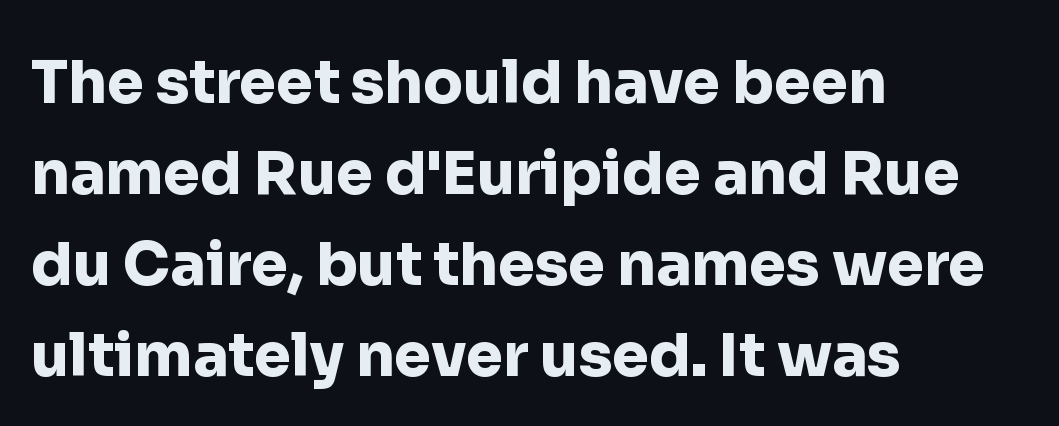
{"serif": "no", "italic": "no", "bold": "yes", "weight": "heavy", "width": "normal", "stroke_contrast": "low", "x_height": "medium", "monospaced": "no", "underline": "no", "align": "left", "line_spacing": "normal", "line_spacing_ratio": 1.54, "letter_spacing": "normal", "letter_spacing_em": 0.0, "glyph_px": 59}
